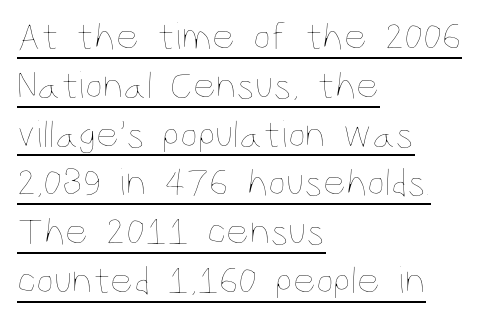
{"italic": "no", "bold": "no", "weight": "thin", "width": "condensed", "stroke_contrast": "low", "x_height": "large", "monospaced": "no", "underline": "yes", "align": "left", "line_spacing_ratio": 1.22, "letter_spacing": "normal", "letter_spacing_em": 0.0, "glyph_px": 40}
